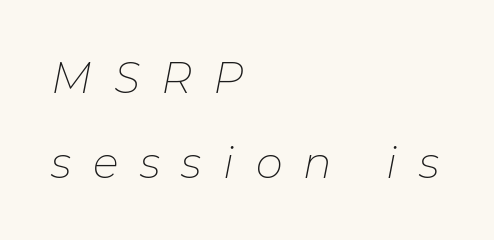
The image shows 43 px thin type, italic (leaning right); set left-aligned, loose line spacing (1.97x), unusually wide letter spacing (+0.5 em), not underlined; low stroke contrast and a medium x-height.
